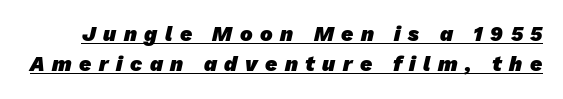
The image shows 21 px bold type; set normal line spacing (1.43x), unusually wide letter spacing (+0.36 em), underlined.
